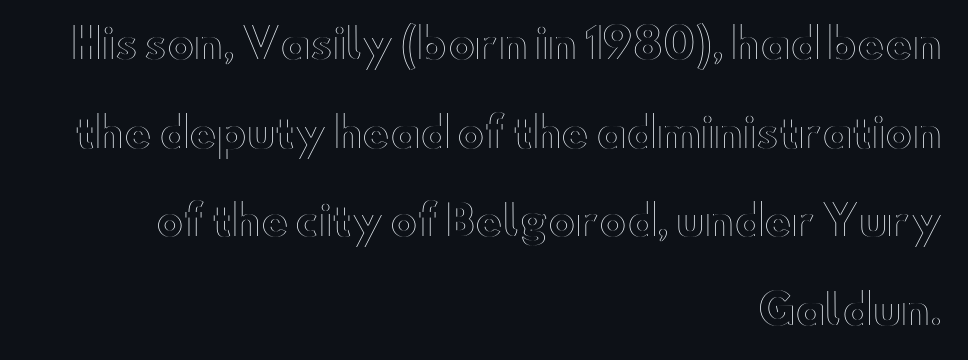
Q: Is the text italic (slanted)? A: No, it is upright.
Q: Is the text underlined? A: No.
Q: How is the paragraph aligned? A: Right-aligned.
Q: Is the spacing between letters normal or unusually wide? A: Normal.
Q: Is the spacing between lines tight, normal or loose? A: Loose.
Q: Width (condensed, normal, or wide)? A: Wide.
Q: x-height? A: Small.
Q: Monospaced? A: No.
